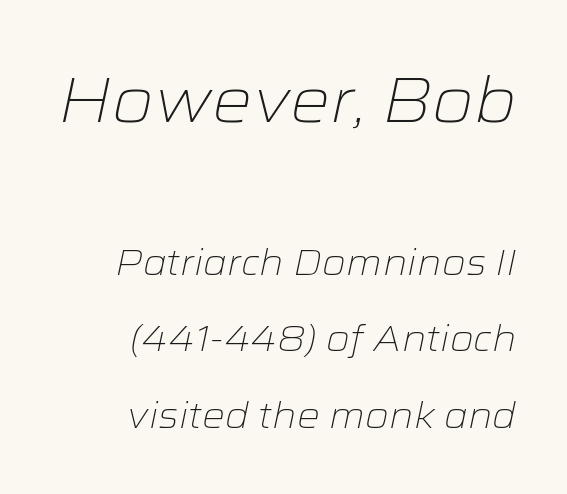
The image shows 63 px light, wide type, italic (leaning right); set right-aligned, loose line spacing (2.12x), normal letter spacing, not underlined; the first (top) block is 1.75x larger; low stroke contrast and a medium x-height.
